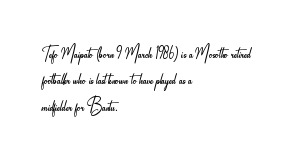
The image shows 22 px text type; set left-aligned, line spacing 1.2x, normal letter spacing, not underlined.
